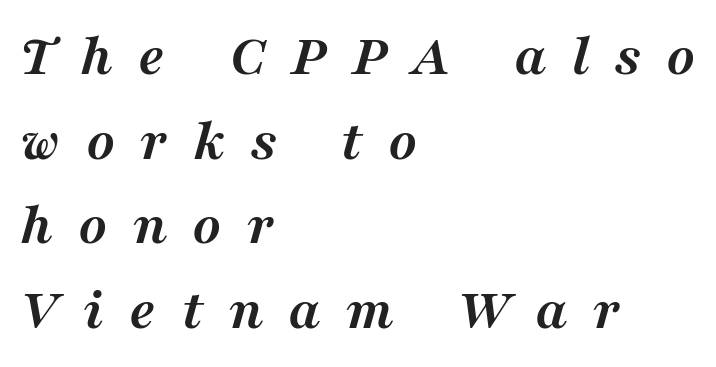
The image shows 60 px semibold serif type, italic (leaning right); set left-aligned, normal line spacing (1.41x), unusually wide letter spacing (+0.42 em), not underlined; medium stroke contrast and a medium x-height.
